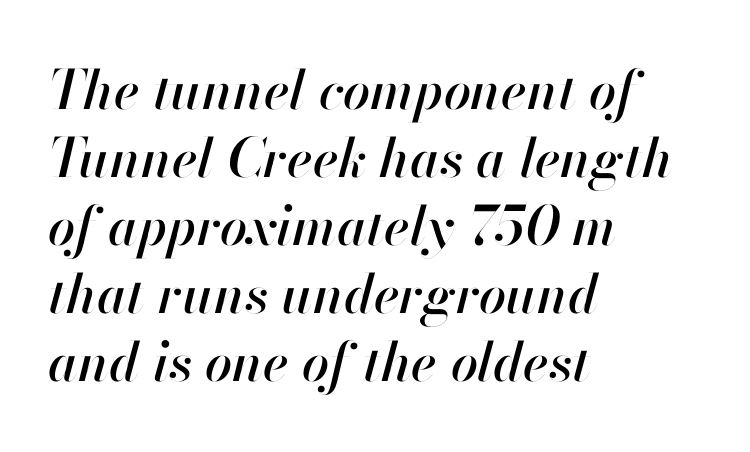
The image shows 54 px text type, italic (leaning right); set left-aligned, normal line spacing (1.26x), normal letter spacing, not underlined; high stroke contrast and a small x-height.
